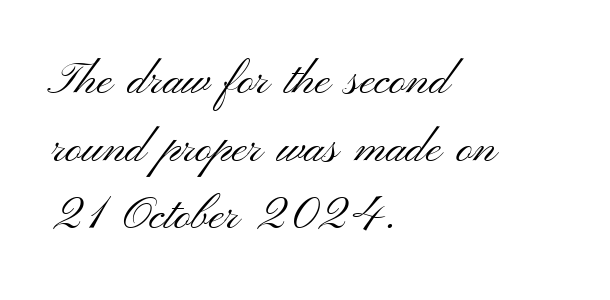
The glyphs are unaccompanied by any horizontal stroke below them. The letters sit at their default tracking, neither squeezed nor spread. These glyphs show unthickened strokes, regular width or finer.
